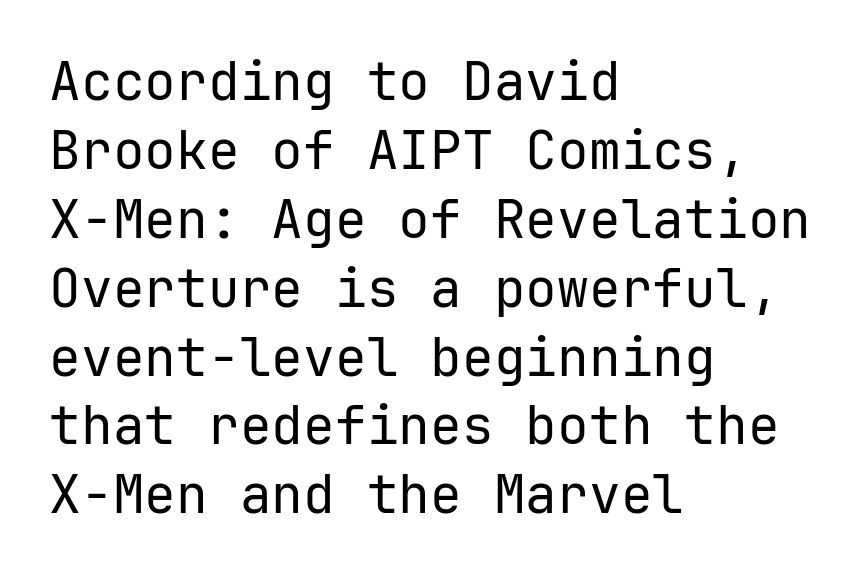
{"serif": "no", "italic": "no", "bold": "no", "weight": "regular", "width": "normal", "stroke_contrast": "low", "x_height": "medium", "underline": "no", "align": "left", "line_spacing": "normal", "line_spacing_ratio": 1.3, "letter_spacing": "normal", "letter_spacing_em": 0.0, "glyph_px": 53}
